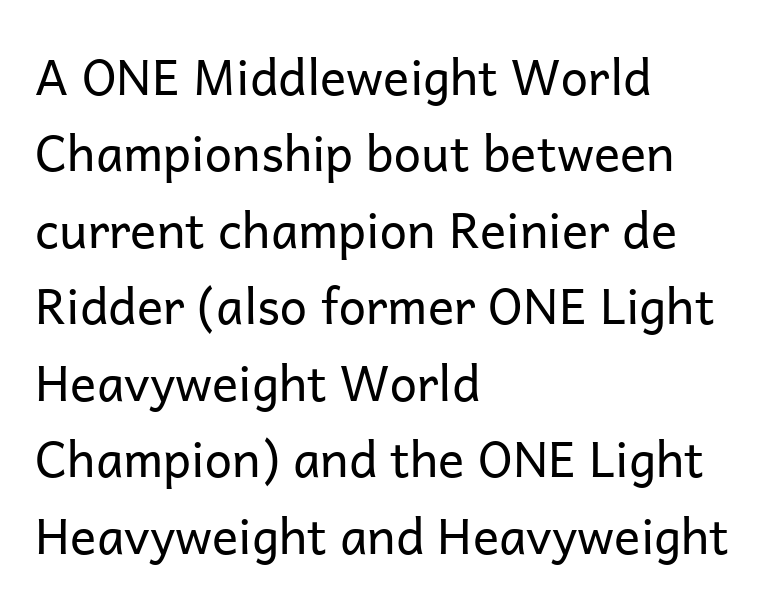
Vertical spacing — default. Weight: not bold — regular or lighter. Words appear dense and cohesive because spacing is normal. These lines are set flush left with a ragged right edge. The words here are not underlined.
